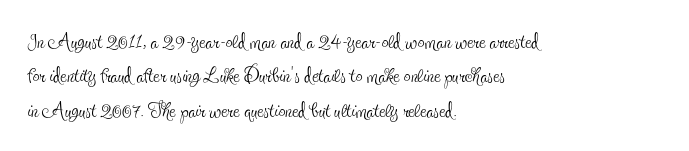
Here the glyphs are tracked normally, forming tight word shapes. Unmarked baselines from the first word to the last. The face looks like a standard text weight, possibly lighter. These lines are composed in type with serifs. This rendering uses left alignment, leaving the right contour irregular.
